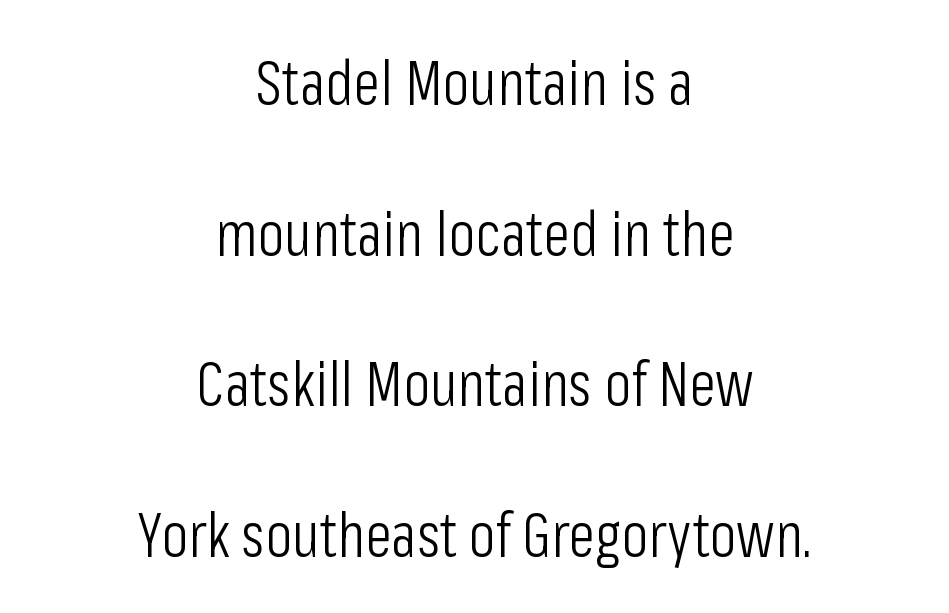
{"serif": "no", "italic": "no", "bold": "no", "weight": "light", "width": "condensed", "stroke_contrast": "low", "x_height": "medium", "monospaced": "no", "underline": "no", "align": "center", "line_spacing": "loose", "line_spacing_ratio": 2.43, "letter_spacing": "normal", "letter_spacing_em": 0.0, "glyph_px": 62}
